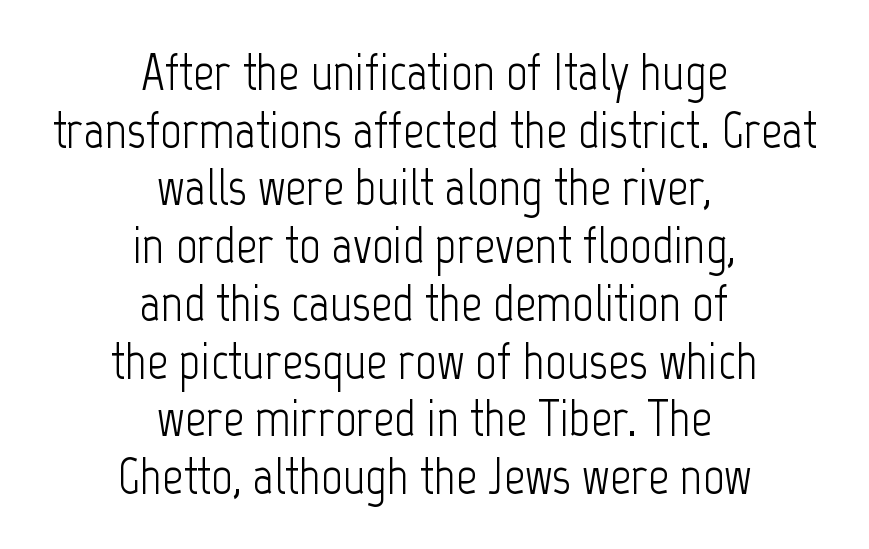
Q: Is the text bold? A: No.
Q: Is the text italic (slanted)? A: No, it is upright.
Q: Is the typeface a serif or a sans-serif typeface? A: Sans-serif.
Q: Is the text underlined? A: No.
Q: How is the paragraph aligned? A: Centered.
Q: Is the spacing between letters normal or unusually wide? A: Normal.
Q: Is the spacing between lines tight, normal or loose? A: Tight.
Q: Width (condensed, normal, or wide)? A: Condensed.
Q: Stroke contrast? A: Low.
Q: x-height? A: Medium.
Q: Monospaced? A: No.
